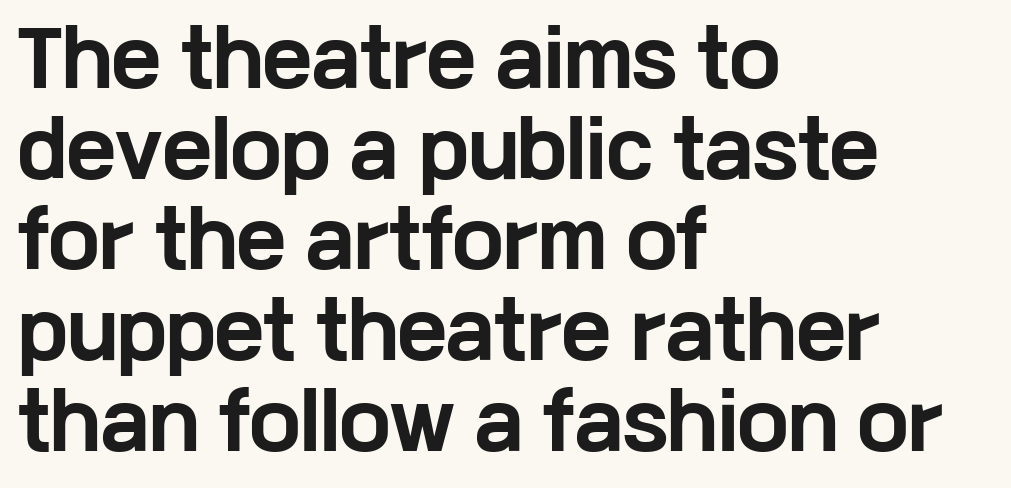
{"serif": "no", "italic": "no", "bold": "yes", "weight": "bold", "width": "wide", "stroke_contrast": "low", "x_height": "medium", "monospaced": "no", "underline": "no", "align": "left", "line_spacing_ratio": 1.21, "letter_spacing": "normal", "letter_spacing_em": 0.0, "glyph_px": 75}
